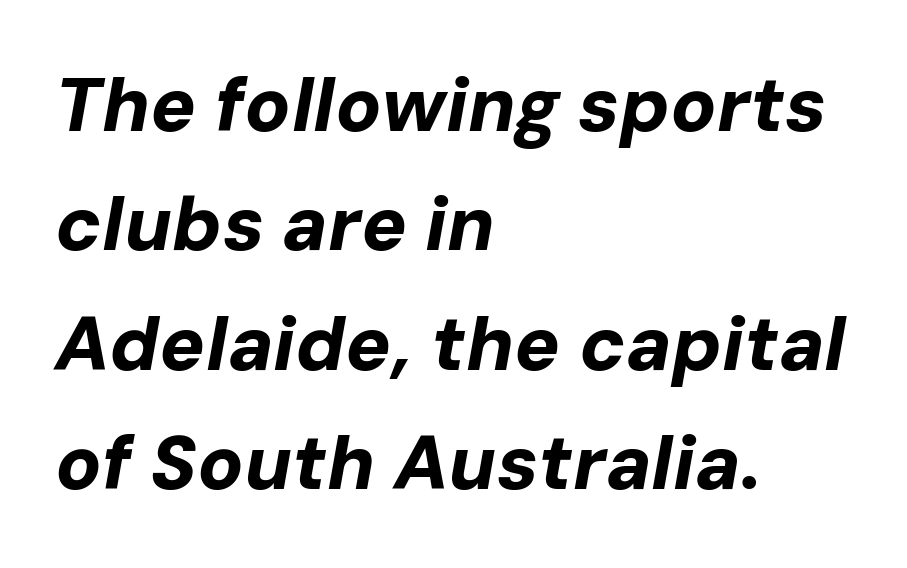
Q: Is the text bold? A: Yes.
Q: Is the text italic (slanted)? A: Yes, it leans right by about 10 degrees.
Q: Is the text underlined? A: No.
Q: How is the paragraph aligned? A: Left-aligned.
Q: Is the spacing between letters normal or unusually wide? A: Normal.
Q: Is the spacing between lines tight, normal or loose? A: Normal.
Q: Width (condensed, normal, or wide)? A: Normal.
Q: Stroke contrast? A: Low.
Q: x-height? A: Medium.
Q: Monospaced? A: No.
